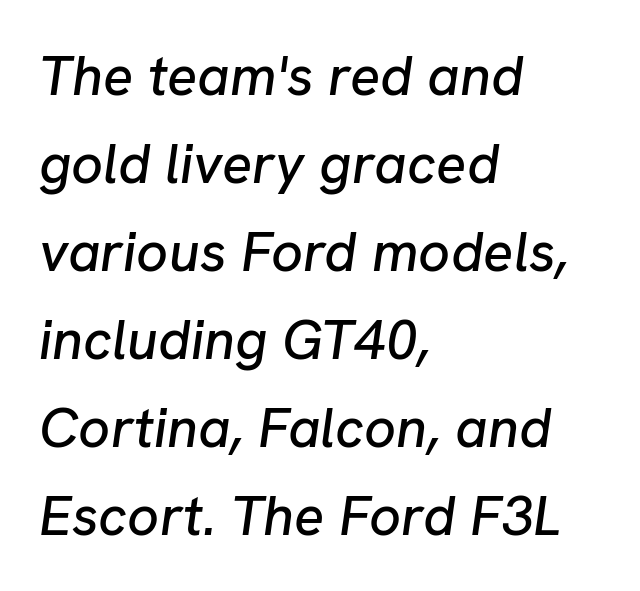
The image shows 56 px text type, italic (leaning right); set left-aligned, normal line spacing (1.57x), normal letter spacing, not underlined; low stroke contrast and a medium x-height.
